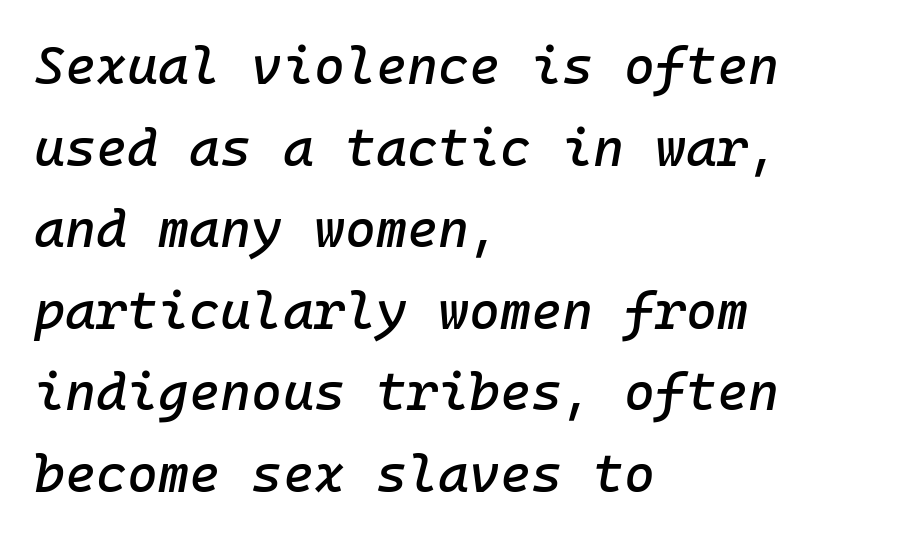
One-word summary of the alignment: left. Note the uniform advance width — an 'i' takes as much space as an 'm'. Looking at the ascenders, they clearly lean. Reading down the column, the eye jumps a familiar distance to each next line.
